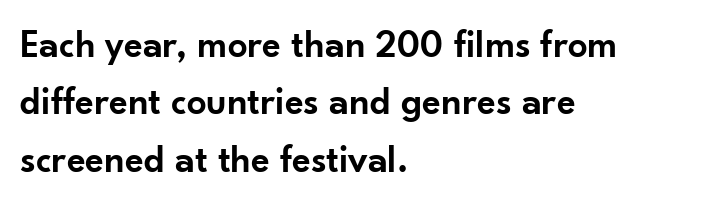
Q: Is the text bold? A: Semi-bold.
Q: Is the text italic (slanted)? A: No, it is upright.
Q: Is the typeface a serif or a sans-serif typeface? A: Sans-serif.
Q: Is the text underlined? A: No.
Q: How is the paragraph aligned? A: Left-aligned.
Q: Is the spacing between letters normal or unusually wide? A: Normal.
Q: Is the spacing between lines tight, normal or loose? A: Normal.
Q: Width (condensed, normal, or wide)? A: Normal.
Q: Stroke contrast? A: Low.
Q: x-height? A: Small.
Q: Monospaced? A: No.
